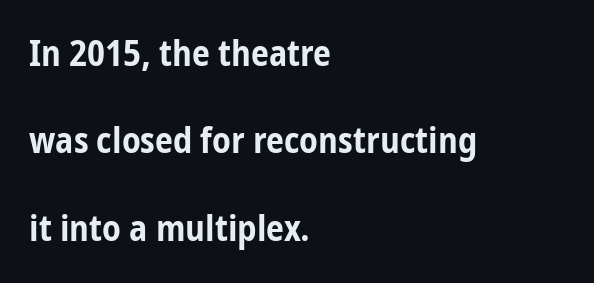
{"serif": "no", "italic": "no", "bold": "yes", "weight": "bold", "width": "condensed", "stroke_contrast": "low", "x_height": "medium", "monospaced": "no", "underline": "no", "align": "left", "line_spacing": "loose", "line_spacing_ratio": 2.43, "letter_spacing": "normal", "letter_spacing_em": 0.0, "glyph_px": 36}
